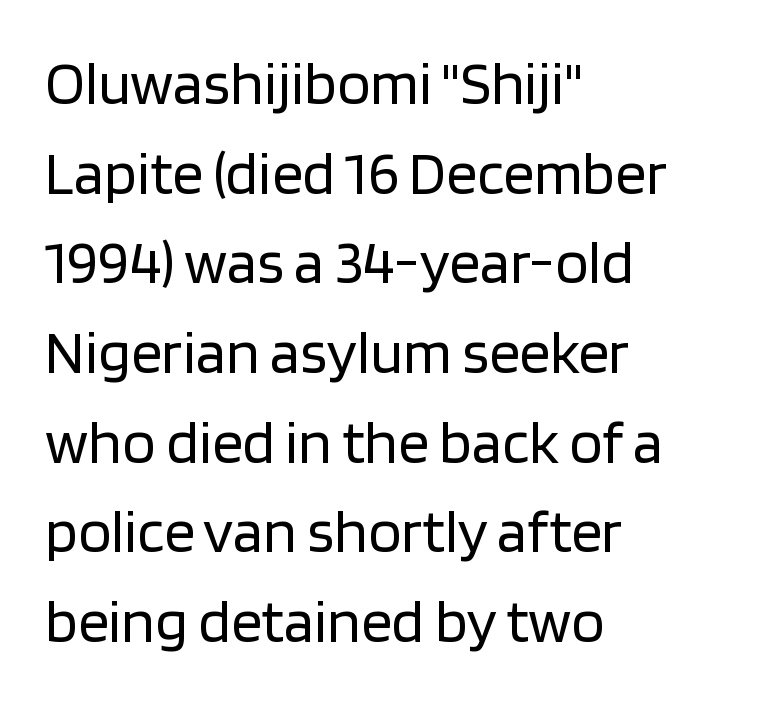
Q: Is the text bold? A: No.
Q: Is the text italic (slanted)? A: No, it is upright.
Q: Is the typeface a serif or a sans-serif typeface? A: Sans-serif.
Q: Is the text underlined? A: No.
Q: How is the paragraph aligned? A: Left-aligned.
Q: Is the spacing between letters normal or unusually wide? A: Normal.
Q: Is the spacing between lines tight, normal or loose? A: Normal.
Q: Width (condensed, normal, or wide)? A: Normal.
Q: Stroke contrast? A: Low.
Q: x-height? A: Large.
Q: Monospaced? A: No.
